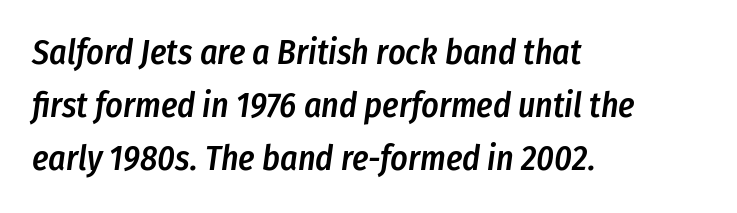
The image shows 34 px semibold, condensed type, italic (leaning right); set left-aligned, normal line spacing (1.56x), normal letter spacing, not underlined; low stroke contrast and a medium x-height.
